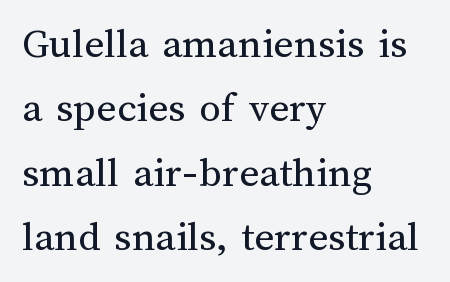
The image shows 43 px regular-weight type, upright; set left-aligned, normal line spacing (1.5x), normal letter spacing, not underlined; medium stroke contrast and a medium x-height.
